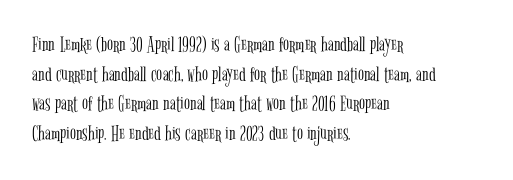
Unmarked baselines from the first word to the last. The designer left line spacing at the default. The rendering anchors every line to the left-hand side. The gaps between neighbouring characters are ordinary and unremarkable. The type sits square on the baseline with zero lean.
